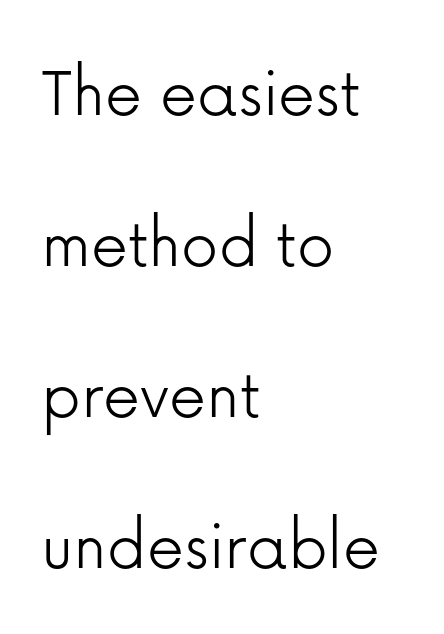
The image shows 74 px light sans-serif type, upright; set left-aligned, loose line spacing (2.04x), normal letter spacing, not underlined; low stroke contrast and a medium x-height.
